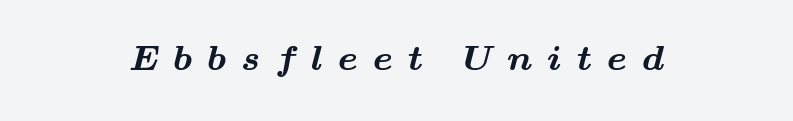
Q: Is the text bold? A: Yes.
Q: Is the typeface a serif or a sans-serif typeface? A: Serif.
Q: Is the text underlined? A: No.
Q: Is the spacing between letters normal or unusually wide? A: Unusually wide.
Q: Width (condensed, normal, or wide)? A: Wide.
Q: Stroke contrast? A: Medium.
Q: x-height? A: Small.
Q: Monospaced? A: No.
